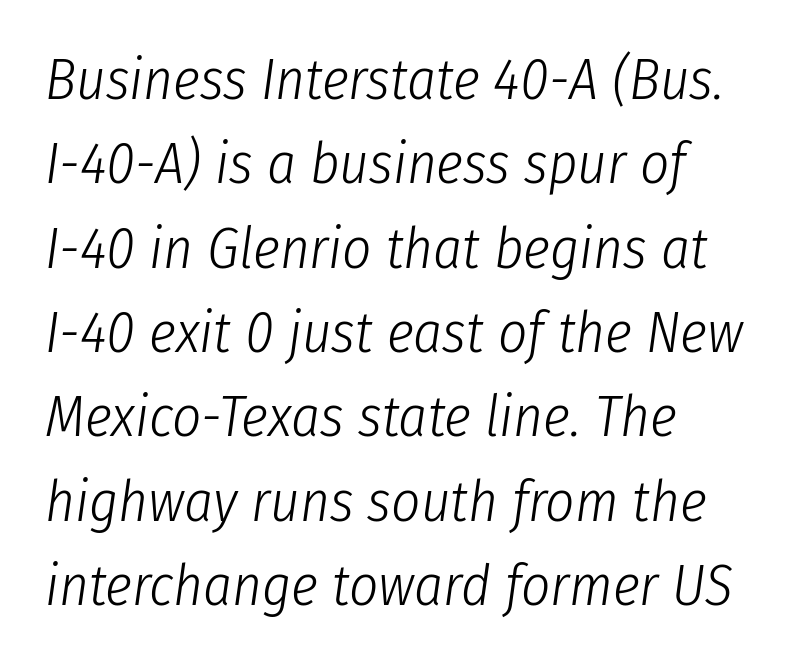
The image shows 57 px light, condensed type, italic (leaning right); set left-aligned, normal line spacing (1.48x), normal letter spacing, not underlined; low stroke contrast and a medium x-height.
